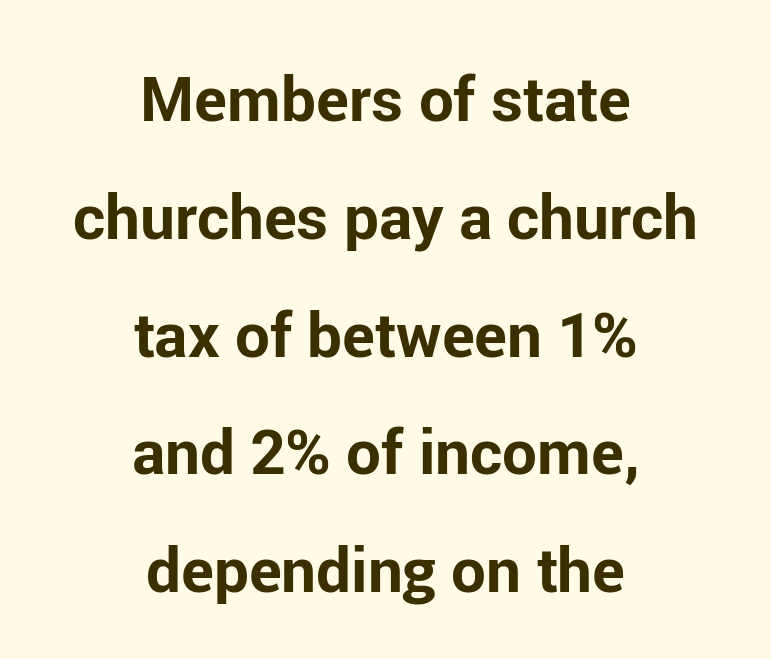
In terms of letterspacing, this is plain default setting. Compared with typical paragraphs, the rows here are farther apart. The lines are quadded center. The font family rendered here belongs to the sans-serif group. The strip under each line holds only bare page. A typesetter would call this proportional, since set widths differ per character.
